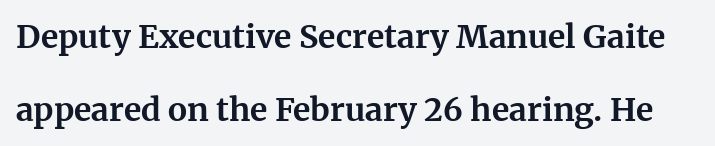
{"serif": "yes", "italic": "no", "bold": "yes", "weight": "bold", "width": "normal", "stroke_contrast": "medium", "x_height": "medium", "monospaced": "no", "underline": "no", "line_spacing": "loose", "line_spacing_ratio": 2.27, "letter_spacing": "normal", "letter_spacing_em": 0.0, "glyph_px": 32}
